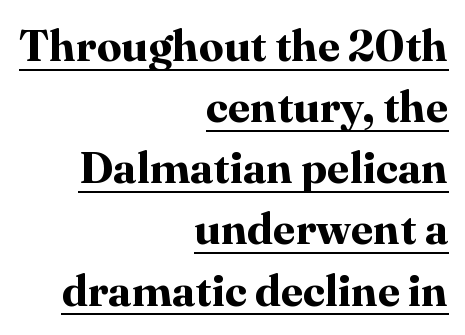
Horizontal bands of white between lines are of average thickness. Posture: vertical. The compositor pushed each line to the right boundary. These lines keep a tight, regular rhythm from letter to letter. Decoration check: the copy is underlined. Bold? Absolutely — the strokes are thick and heavy.
